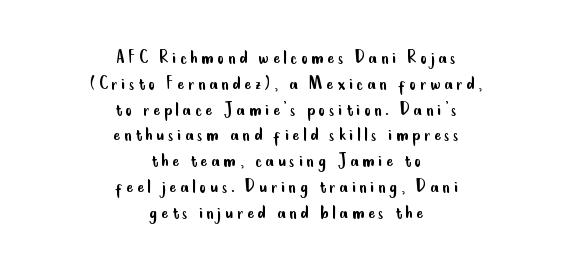
The image shows 20 px text type, upright; set centered, normal line spacing (1.29x), not underlined.
